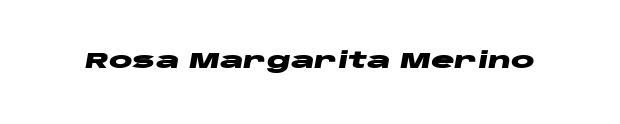
{"italic": "yes", "lean": "right", "slant_degrees": 10, "bold": "yes", "underline": "no", "letter_spacing": "normal", "letter_spacing_em": 0.0, "glyph_px": 22}
